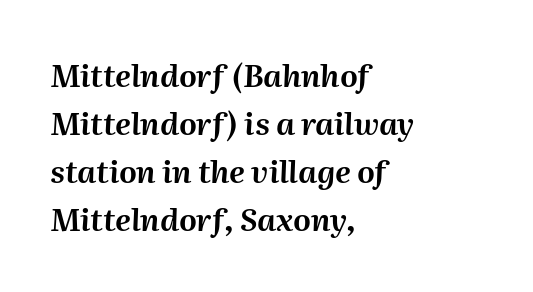
{"italic": "yes", "lean": "right", "slant_degrees": 2, "width": "normal", "stroke_contrast": "medium", "x_height": "medium", "monospaced": "no", "underline": "no", "align": "left", "line_spacing": "normal", "line_spacing_ratio": 1.55, "letter_spacing": "normal", "letter_spacing_em": 0.0, "glyph_px": 31}
